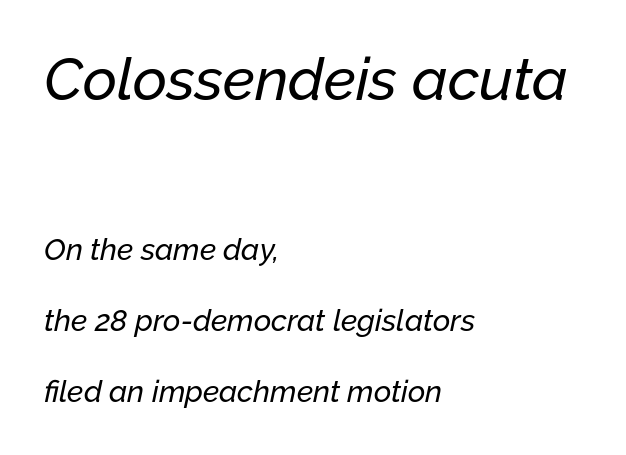
The image shows 59 px text type, italic (leaning right); set left-aligned, loose line spacing (2.37x), normal letter spacing, not underlined; the first (top) block is 1.97x larger; low stroke contrast and a medium x-height.
